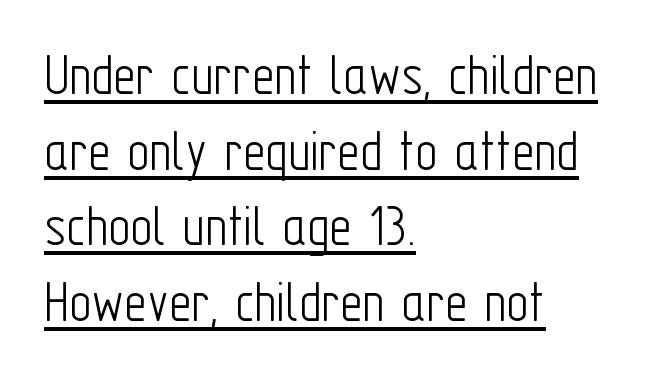
The image shows 61 px light, condensed sans-serif type, upright; set left-aligned, line spacing 1.24x, normal letter spacing, underlined; low stroke contrast and a medium x-height.
